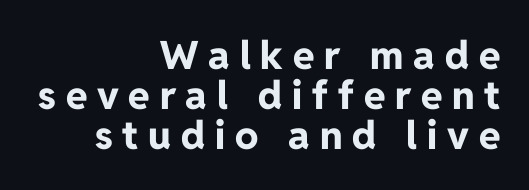
The image shows 39 px bold sans-serif type, upright; set right-aligned, tight line spacing (1.02x), unusually wide letter spacing (+0.25 em), not underlined; low stroke contrast and a medium x-height.
